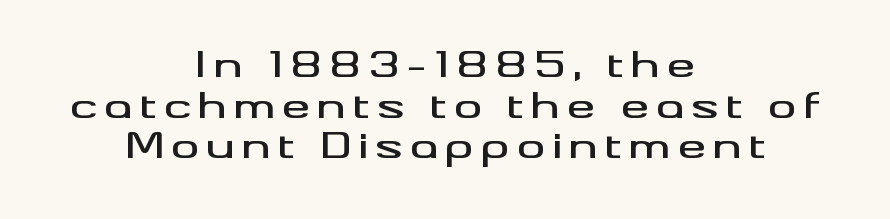
This is the regular roman posture of the typeface. Grotesque or geometric, the face here clearly has no serifs. The face used here is proportionally spaced, like ordinary book or web type. If you folded the block vertically in half, each line would mirror itself in length. Loose tracking; the words dissolve into strings of separated letters.
